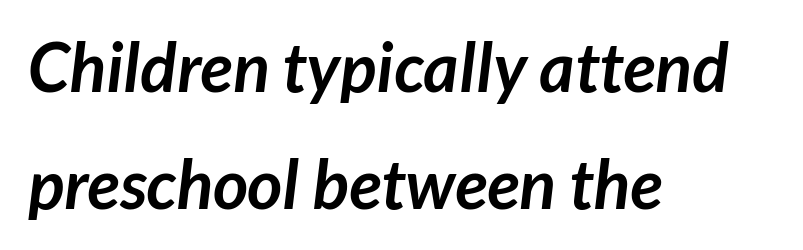
The image shows 68 px semibold sans-serif type; set left-aligned, line spacing 1.72x, normal letter spacing, not underlined; low stroke contrast and a medium x-height.
